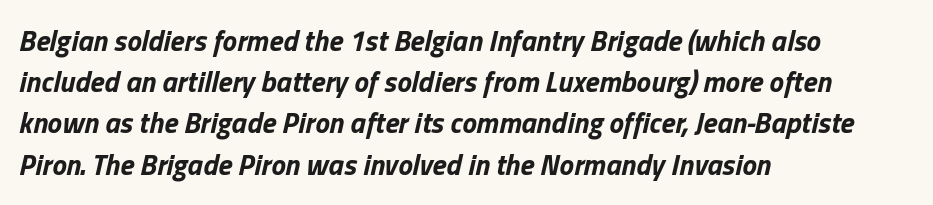
The compositor pushed each line to the left boundary. This sample uses an oblique cut, with every glyph tilted off the vertical. These words are printed bold, with thick strokes throughout. The line texture is even and compact thanks to regular tracking.
